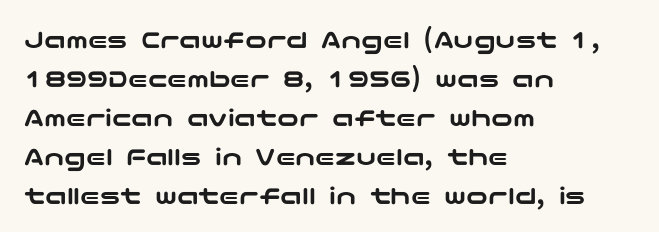
This block has exactly the height ordinary leading produces. The specimen reads as upright at a glance. Letters rest on an invisible, unmarked baseline. Compared with typical body copy, the letter spacing here is the same.
